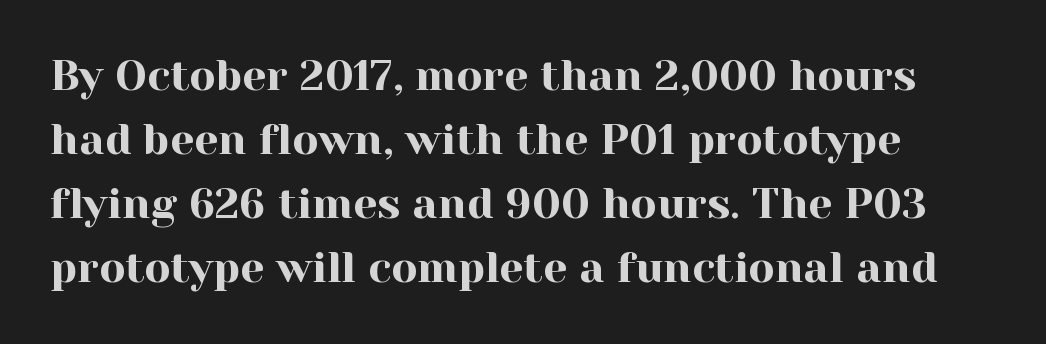
Serifs: yes, visible at the terminals of the letterforms. How would I describe the line gaps? Plain and ordinary. The typography opts for an upright posture over an oblique one. No extra tracking has been applied to these lines.
